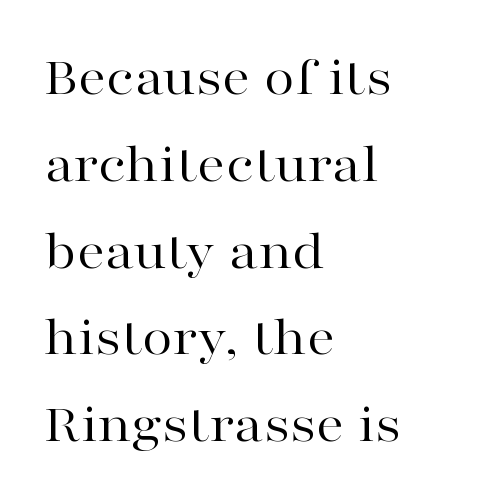
Letters have the restrained weight of plain body copy at most. Alignment: flush left. Whoever set this chose a conventional vertical rhythm. Here the glyphs are tracked normally, forming tight word shapes.
